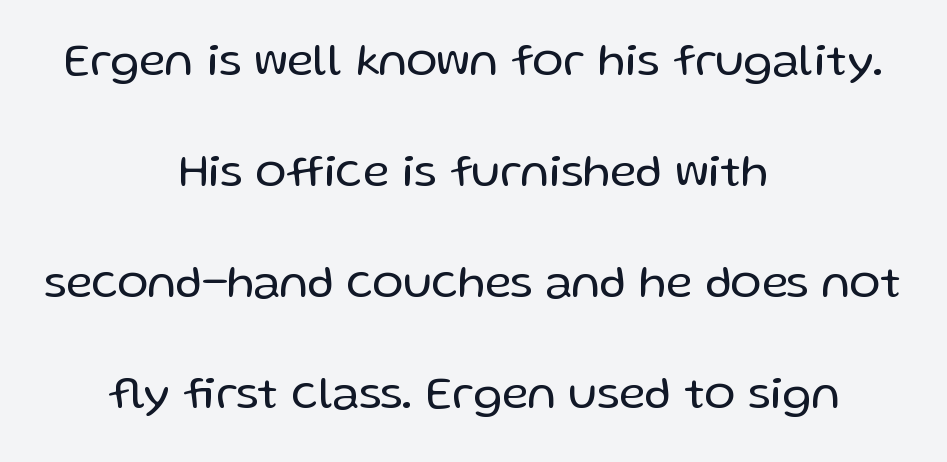
The image shows 46 px regular-weight sans-serif type, upright; set centered, loose line spacing (2.41x), normal letter spacing, not underlined; low stroke contrast and a medium x-height.
